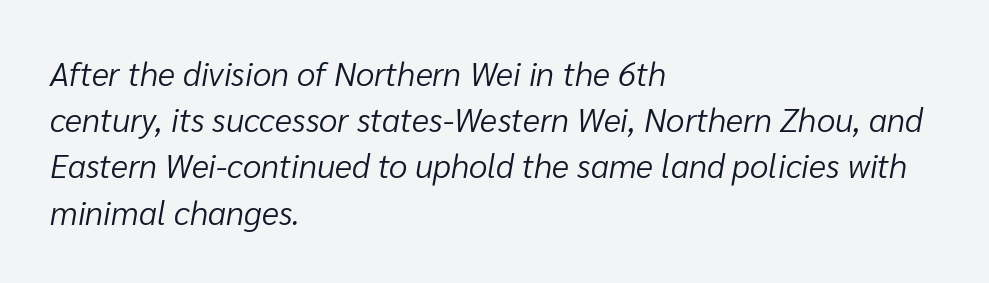
Q: Is the text bold? A: No.
Q: Is the text italic (slanted)? A: Yes, it leans right by about 10 degrees.
Q: Is the text underlined? A: No.
Q: How is the paragraph aligned? A: Left-aligned.
Q: Is the spacing between letters normal or unusually wide? A: Normal.
Q: Is the spacing between lines tight, normal or loose? A: Normal.
Q: Width (condensed, normal, or wide)? A: Normal.
Q: Stroke contrast? A: Low.
Q: x-height? A: Medium.
Q: Monospaced? A: No.
